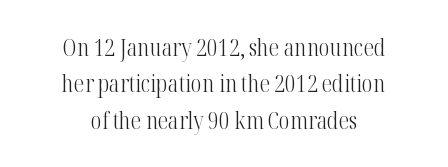
{"italic": "no", "bold": "no", "underline": "no", "align": "center", "line_spacing": "normal", "line_spacing_ratio": 1.58, "letter_spacing": "normal", "letter_spacing_em": 0.0, "glyph_px": 23}
